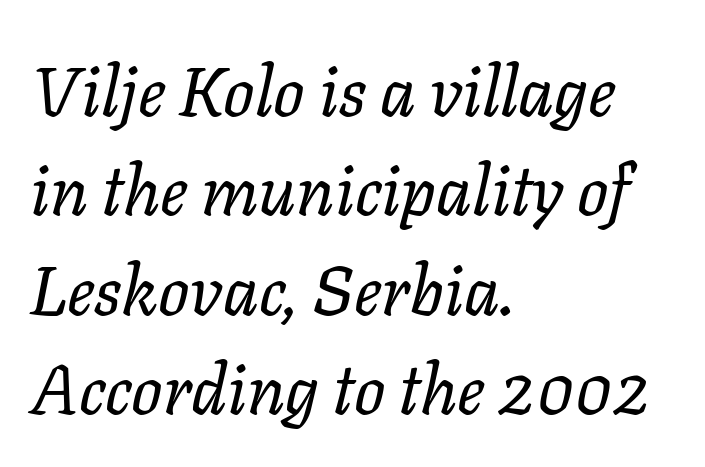
{"italic": "yes", "lean": "right", "slant_degrees": 11, "bold": "no", "weight": "regular", "width": "normal", "stroke_contrast": "low", "x_height": "medium", "monospaced": "no", "underline": "no", "align": "left", "line_spacing": "normal", "line_spacing_ratio": 1.44, "letter_spacing": "normal", "letter_spacing_em": 0.0, "glyph_px": 69}
